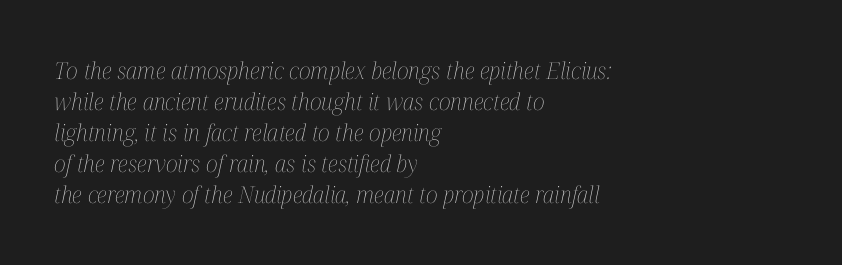
The image shows 23 px text type, italic (leaning right); set left-aligned, normal line spacing (1.35x), normal letter spacing, not underlined.
